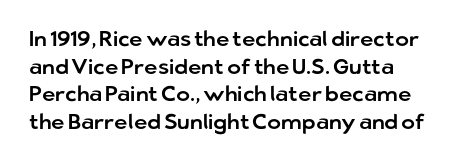
Q: Is the text italic (slanted)? A: No, it is upright.
Q: Is the text underlined? A: No.
Q: How is the paragraph aligned? A: Left-aligned.
Q: Is the spacing between letters normal or unusually wide? A: Normal.
Q: Is the spacing between lines tight, normal or loose? A: Normal.
